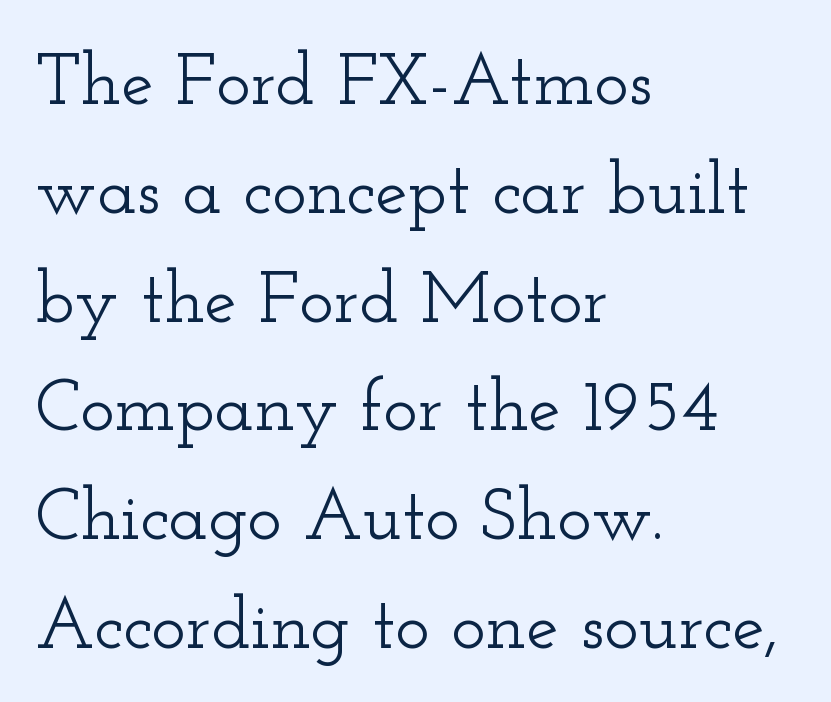
The image shows 73 px wide serif type, upright; set left-aligned, normal line spacing (1.49x), normal letter spacing, not underlined; low stroke contrast and a small x-height.
